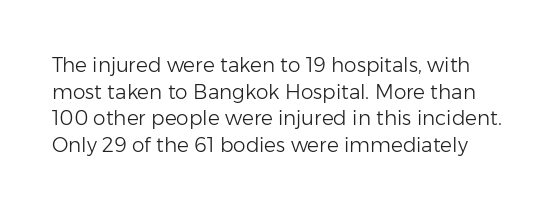
{"italic": "no", "bold": "no", "underline": "no", "line_spacing": "normal", "line_spacing_ratio": 1.33, "letter_spacing": "normal", "letter_spacing_em": 0.0, "glyph_px": 20}
